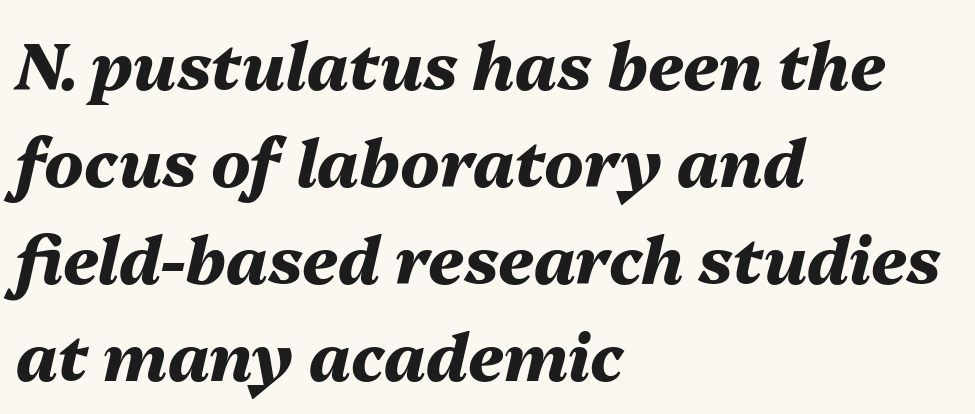
Is the block centered? No — it sits flush against the left margin. You'd pick this weight for a headline — it's a proper bold. Regarding leading, the lines here are spaced in the standard way. You can tell it's italic because the verticals aren't actually vertical. Plain, unruled lines of type.
